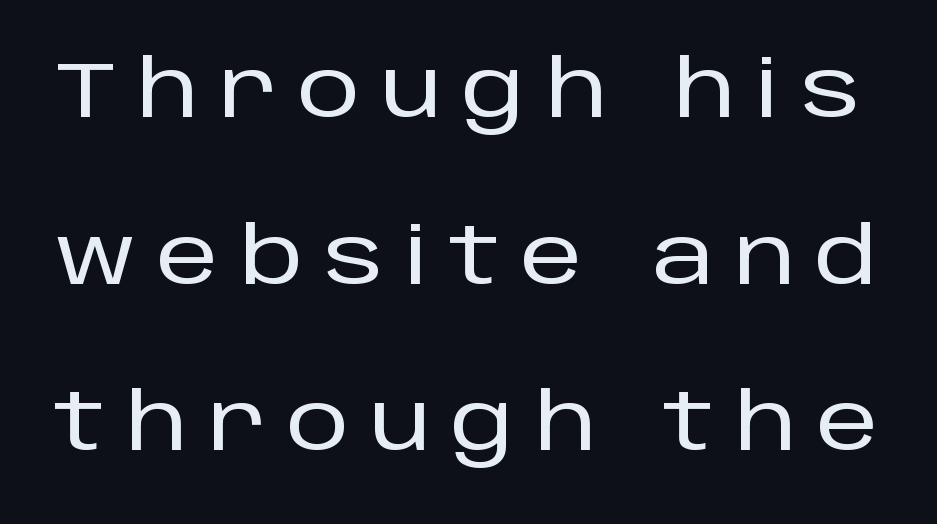
The image shows 79 px sans-serif type, upright; set loose line spacing (2.11x), unusually wide letter spacing (+0.26 em), not underlined; low stroke contrast and a large x-height.
